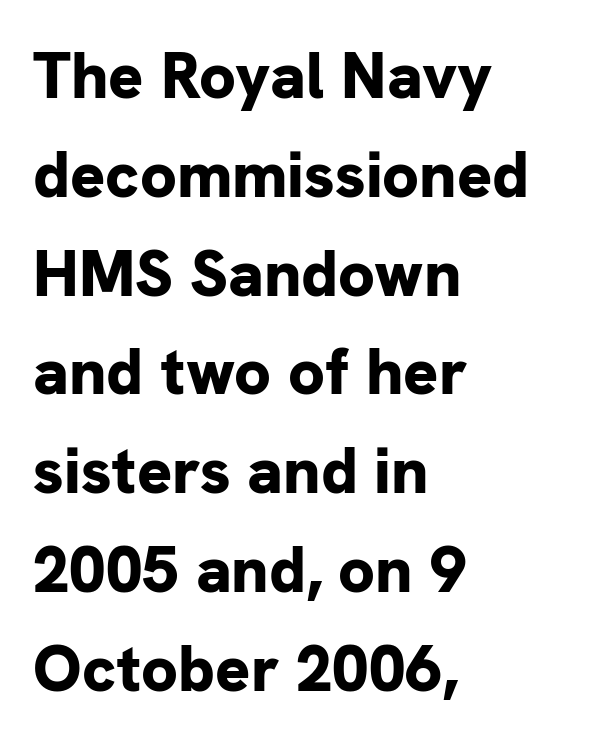
This sample keeps an unexceptional amount of space between lines. Plain, unruled lines of type. These lines were composed using upright roman letters. One-word summary of the alignment: left. A typesetter would call this proportional, since set widths differ per character. Is this a sans? Yes — the strokes have no serifs.
